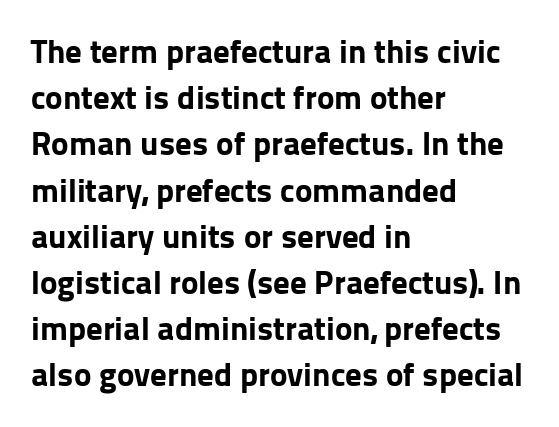
Q: Is the text bold? A: Yes.
Q: Is the text italic (slanted)? A: No, it is upright.
Q: Is the typeface a serif or a sans-serif typeface? A: Sans-serif.
Q: Is the text underlined? A: No.
Q: How is the paragraph aligned? A: Left-aligned.
Q: Is the spacing between letters normal or unusually wide? A: Normal.
Q: Is the spacing between lines tight, normal or loose? A: Normal.
Q: Width (condensed, normal, or wide)? A: Normal.
Q: Stroke contrast? A: Low.
Q: x-height? A: Medium.
Q: Monospaced? A: No.
